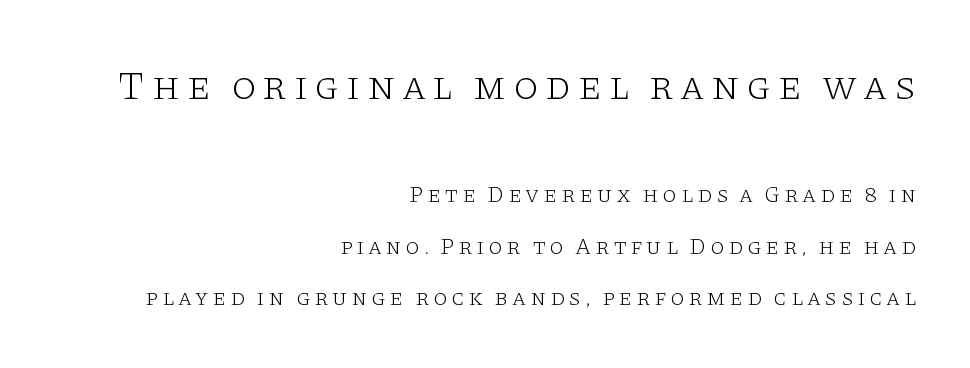
The image shows 40 px light, wide serif type, upright; set right-aligned, loose line spacing (2.25x), not underlined; the first (top) block is 1.74x larger; low stroke contrast and a large x-height.
